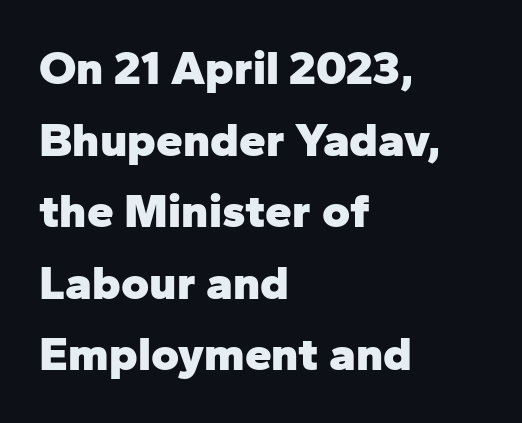
{"serif": "no", "italic": "no", "bold": "yes", "weight": "heavy", "width": "normal", "stroke_contrast": "low", "x_height": "medium", "monospaced": "no", "underline": "no", "align": "left", "line_spacing": "normal", "line_spacing_ratio": 1.49, "letter_spacing": "normal", "letter_spacing_em": 0.0, "glyph_px": 48}
